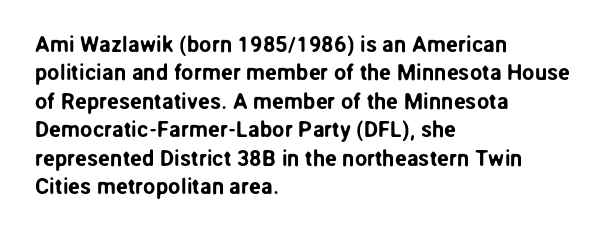
Does extra space separate the letters? No, they use regular spacing. Rows of type keep a routine distance in the vertical direction. Descender tails drop into unmarked territory. No italicization has been applied; the sample stays upright.
